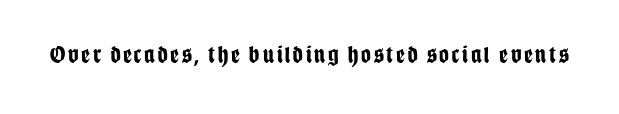
The image shows 24 px bold type, upright; set not underlined.
